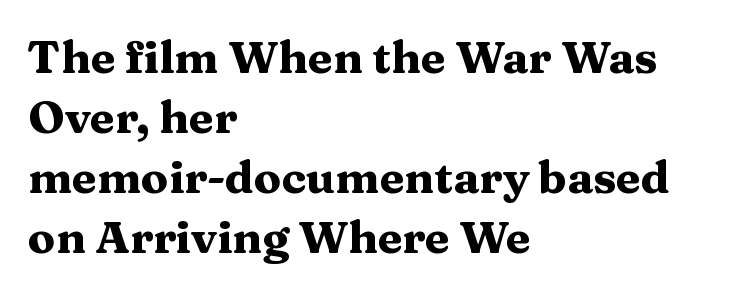
{"serif": "yes", "italic": "no", "bold": "yes", "weight": "heavy", "width": "wide", "stroke_contrast": "medium", "x_height": "medium", "monospaced": "no", "underline": "no", "align": "left", "line_spacing": "normal", "line_spacing_ratio": 1.33, "letter_spacing": "normal", "letter_spacing_em": 0.0, "glyph_px": 45}
